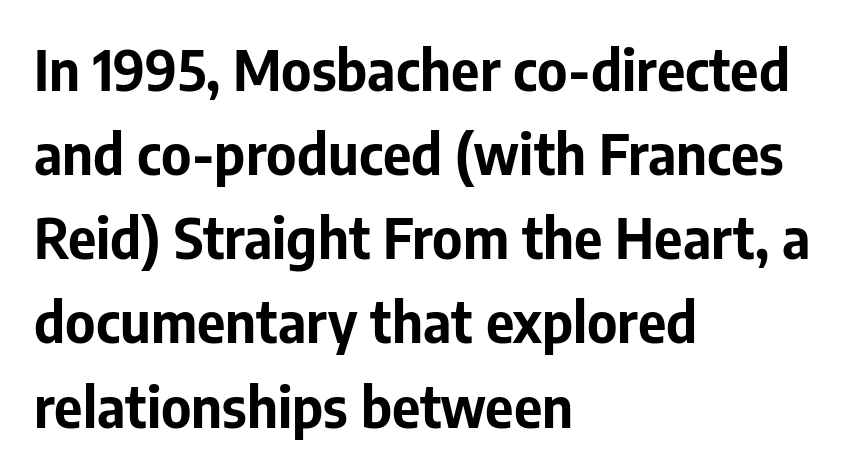
Decoration check: the copy has no underline. A roman cut, with each character standing at attention. You can tell from the bare stems that sans-serif type was used. I'd describe the lettering as bold — thick and assertive. The passage shown stacks its lines at a standard gap.
